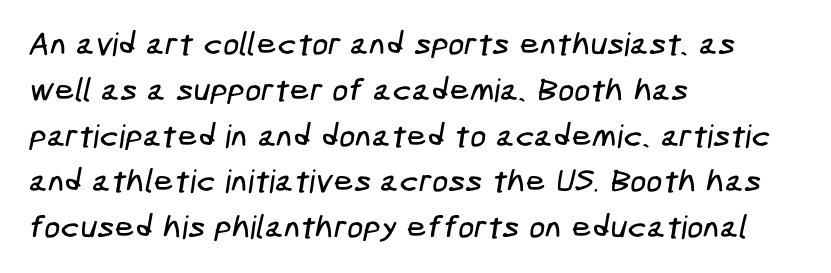
Q: Is the typeface a serif or a sans-serif typeface? A: Sans-serif.
Q: Is the text underlined? A: No.
Q: How is the paragraph aligned? A: Left-aligned.
Q: Is the spacing between letters normal or unusually wide? A: Normal.
Q: Is the spacing between lines tight, normal or loose? A: Normal.
Q: Width (condensed, normal, or wide)? A: Condensed.
Q: Stroke contrast? A: Low.
Q: x-height? A: Medium.
